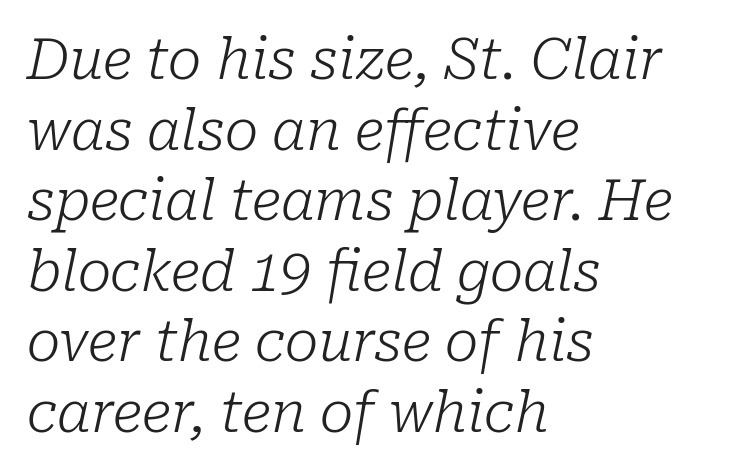
Q: Is the text bold? A: No.
Q: Is the text italic (slanted)? A: Yes, it leans right by about 10 degrees.
Q: Is the typeface a serif or a sans-serif typeface? A: Serif.
Q: Is the text underlined? A: No.
Q: How is the paragraph aligned? A: Left-aligned.
Q: Is the spacing between letters normal or unusually wide? A: Normal.
Q: Is the spacing between lines tight, normal or loose? A: Normal.
Q: Width (condensed, normal, or wide)? A: Normal.
Q: Stroke contrast? A: Low.
Q: x-height? A: Medium.
Q: Monospaced? A: No.
